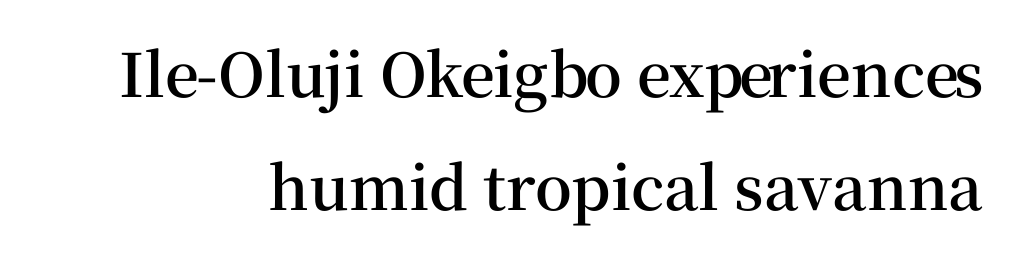
Q: Is the text bold? A: Semi-bold.
Q: Is the text italic (slanted)? A: No, it is upright.
Q: Is the typeface a serif or a sans-serif typeface? A: Serif.
Q: Is the text underlined? A: No.
Q: Is the spacing between letters normal or unusually wide? A: Normal.
Q: Width (condensed, normal, or wide)? A: Normal.
Q: Stroke contrast? A: Medium.
Q: x-height? A: Medium.
Q: Monospaced? A: No.
